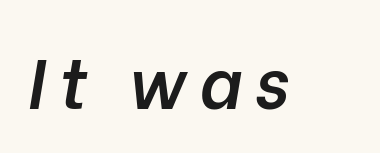
{"italic": "yes", "lean": "right", "slant_degrees": 10, "bold": "semi", "weight": "semibold", "width": "normal", "stroke_contrast": "low", "x_height": "medium", "monospaced": "no", "underline": "no", "glyph_px": 70}
